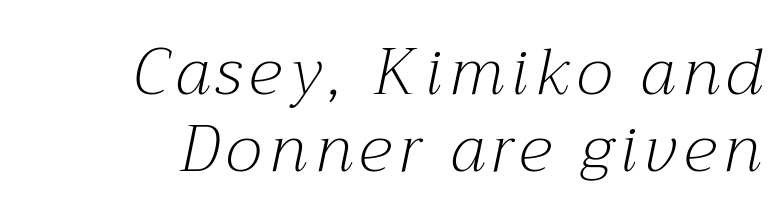
Spacing verdict: proportional, widths tailored to each character. Yep, that's italic — everything's leaning. The space directly below the letters is spotless. A student would call this right alignment; a typographer would say flush right, rag left. A quiet, ordinary-to-light weight characterises the typeface. The rendering shows small feet on the letterforms — a serif design.
